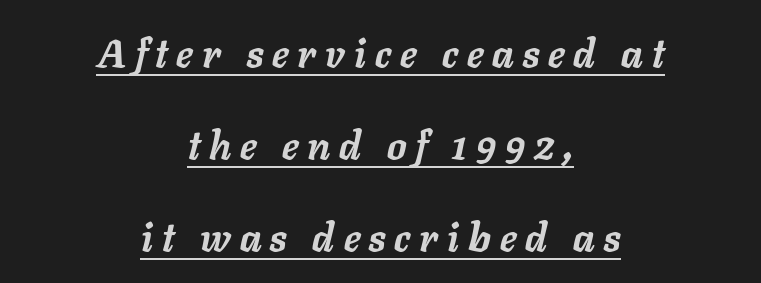
{"italic": "yes", "lean": "right", "slant_degrees": 11, "bold": "yes", "weight": "semibold", "width": "normal", "stroke_contrast": "low", "x_height": "medium", "monospaced": "no", "underline": "yes", "align": "center", "line_spacing": "loose", "line_spacing_ratio": 2.36, "letter_spacing": "wide", "letter_spacing_em": 0.23, "glyph_px": 39}
